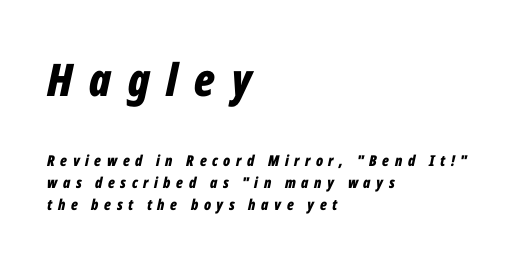
The image shows 45 px bold, condensed type, italic (leaning right); set left-aligned, normal line spacing (1.47x), unusually wide letter spacing (+0.37 em), not underlined; the first (top) block is 3.0x larger; low stroke contrast and a medium x-height.
